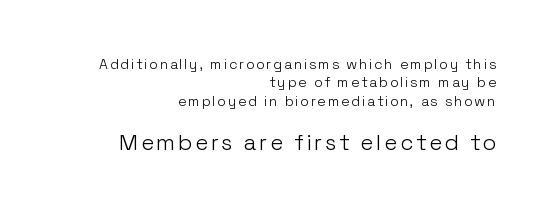
The image shows 22 px text type, upright; set right-aligned, normal line spacing (1.32x), not underlined; the second (bottom) block is 1.57x larger.
